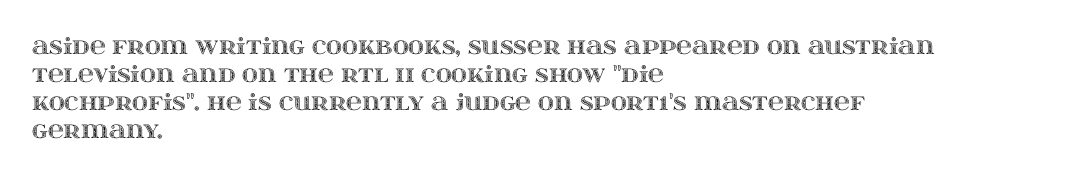
Style check: upright. Decoration check: the copy has no underline. The gaps between neighbouring characters are ordinary and unremarkable. This sample is left-justified, so line endings fall wherever the words run out. The rows are spaced the way most documents space them.
